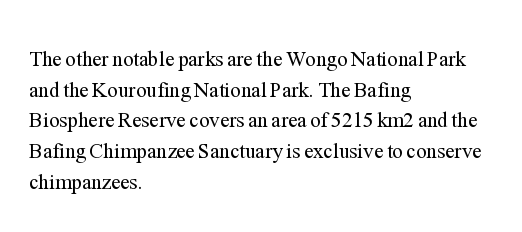
Q: Is the text bold? A: No.
Q: Is the text italic (slanted)? A: No, it is upright.
Q: Is the text underlined? A: No.
Q: How is the paragraph aligned? A: Left-aligned.
Q: Is the spacing between letters normal or unusually wide? A: Normal.
Q: Is the spacing between lines tight, normal or loose? A: Normal.
